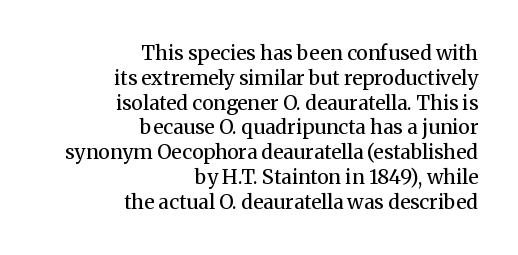
Q: Is the text bold? A: No.
Q: Is the text italic (slanted)? A: No, it is upright.
Q: Is the text underlined? A: No.
Q: How is the paragraph aligned? A: Right-aligned.
Q: Is the spacing between letters normal or unusually wide? A: Normal.
